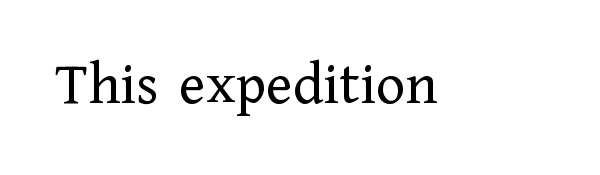
Letterform terminals end in serifs throughout the passage. No chunkiness to these letters — they're not bold. Characters remain perfectly vertical along every line. Characters follow at the spacing the type designer built in. Think of a printed novel: that variable character pitch is what you see here.
